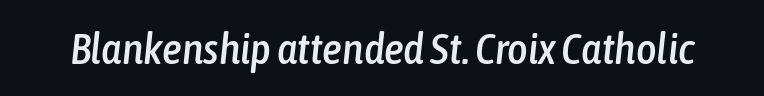
Q: Is the text italic (slanted)? A: Yes, it leans right by about 6 degrees.
Q: Is the text underlined? A: No.
Q: Is the spacing between letters normal or unusually wide? A: Normal.
Q: Width (condensed, normal, or wide)? A: Condensed.
Q: Stroke contrast? A: Low.
Q: x-height? A: Medium.
Q: Monospaced? A: No.
